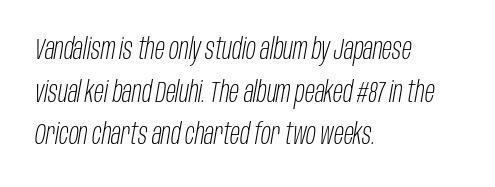
Spacing verdict: proportional, widths tailored to each character. These lines stack with their left ends in a neat column. Successive baselines arrive at the customary interval. Honestly, the letter spacing is just normal — you wouldn't notice it. The letters are slanted; this is an italic face. The glyphs are unaccompanied by any horizontal stroke below them.
